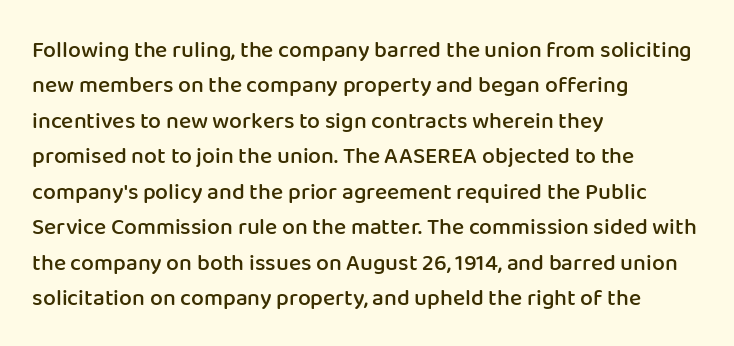
{"italic": "no", "bold": "semi", "underline": "no", "align": "left", "line_spacing": "normal", "line_spacing_ratio": 1.54, "letter_spacing": "normal", "letter_spacing_em": 0.0, "glyph_px": 23}
